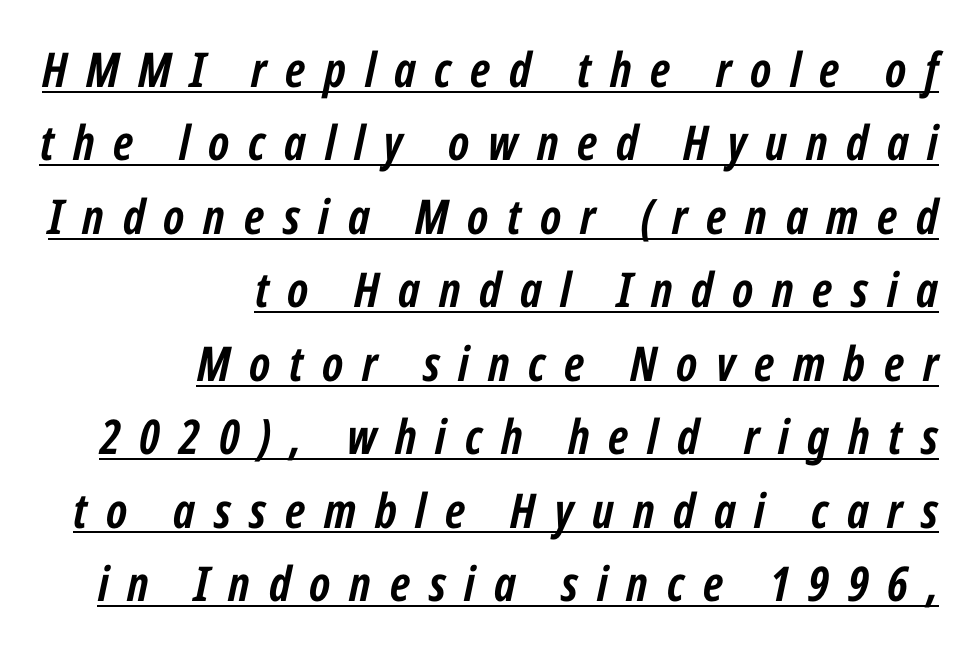
The face used here has a pronounced slope to its letters. You'd pick this weight for a headline — it's a proper bold. The face used here is proportionally spaced, like ordinary book or web type. Does the copy run flush right? Yes — the right margin is perfectly even. Tracking here is generous; glyphs stand well apart from one another.
